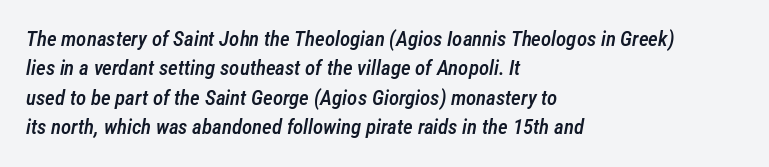
The whole block is typeset with a tilt. These lines keep a tight, regular rhythm from letter to letter. Interline gaps are of average width in this sample. The string is rendered with underlining switched off.
